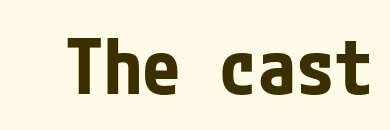
Q: Is the text bold? A: Yes.
Q: Is the text italic (slanted)? A: No, it is upright.
Q: Is the typeface a serif or a sans-serif typeface? A: Sans-serif.
Q: Is the text underlined? A: No.
Q: Is the spacing between letters normal or unusually wide? A: Normal.
Q: Width (condensed, normal, or wide)? A: Condensed.
Q: Stroke contrast? A: Low.
Q: x-height? A: Medium.
